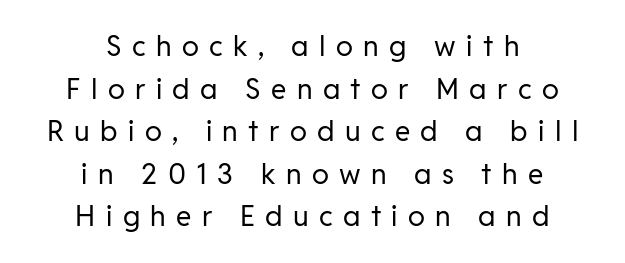
The image shows 28 px regular-weight sans-serif type, upright; set centered, normal line spacing (1.52x), unusually wide letter spacing (+0.37 em), not underlined; low stroke contrast and a medium x-height.
